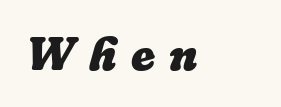
{"italic": "yes", "lean": "right", "slant_degrees": 16, "bold": "yes", "weight": "heavy", "width": "normal", "stroke_contrast": "low", "x_height": "medium", "monospaced": "no", "underline": "no", "align": "left", "letter_spacing": "wide", "letter_spacing_em": 0.31, "glyph_px": 46}
